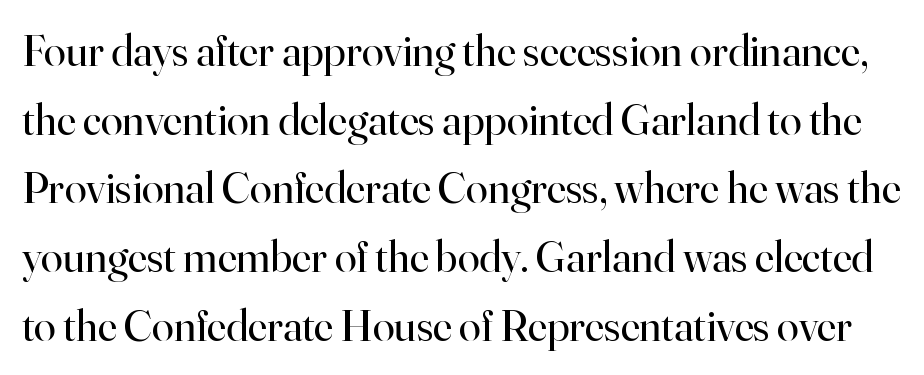
A typesetter would call this zero additional tracking. The space beneath each line is pristine and unruled. Is there any slant? The stems are plumb. The face looks like a standard text weight, possibly lighter. Old-style or modern, the face here clearly has serifs. Character widths vary here, with narrow letters taking less room than wide ones.
